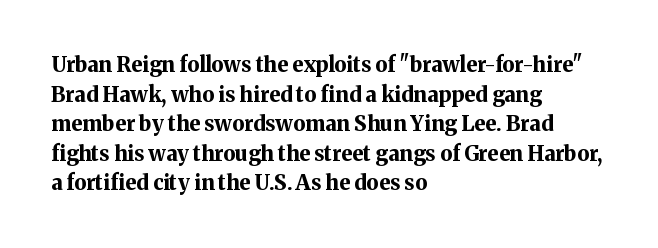
The image shows 21 px bold type, upright; set left-aligned, normal line spacing (1.41x), normal letter spacing, not underlined.
